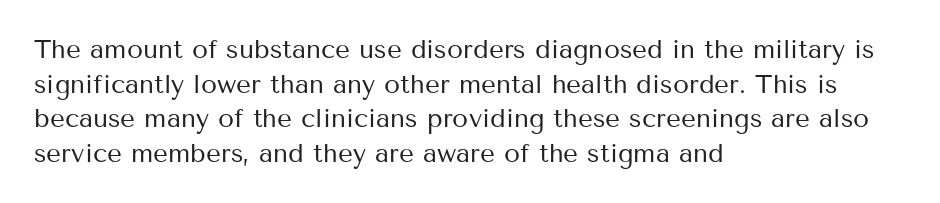
No chunkiness to these letters — they're not bold. A classic flush-left, rag-right setting is used for this passage. One glance says typical: line gaps are just what's usual. The letters sit at their default tracking, neither squeezed nor spread.
